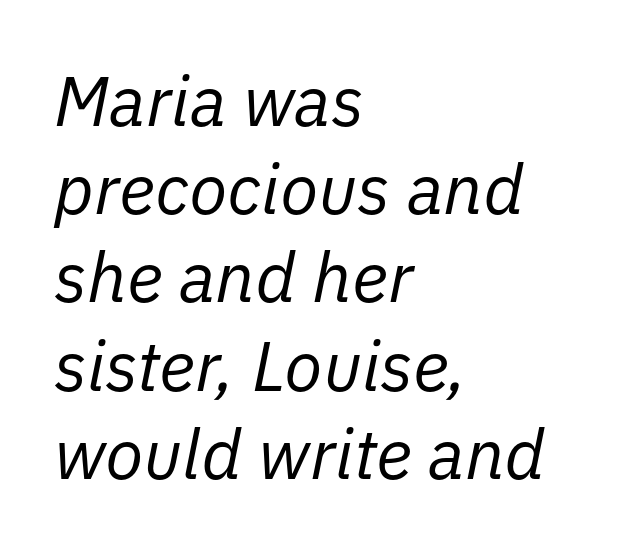
Style check: oblique. You could not count columns in this text — the font is proportionally spaced. Students, observe: this is what conventionally led text looks like. Glance below the letters and you will spot only blank space. Horizontally, the lines are justified to the leading edge only.
